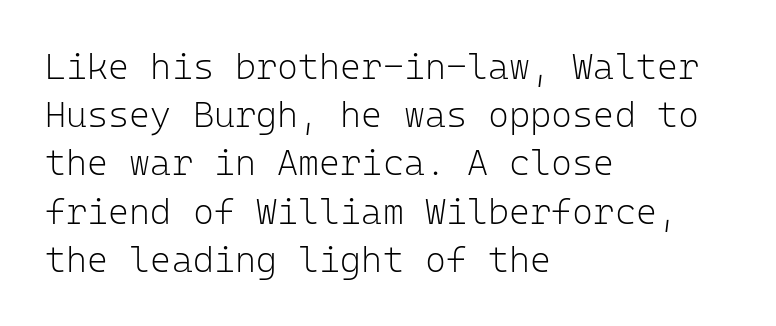
{"serif": "no", "italic": "no", "bold": "no", "weight": "light", "width": "normal", "stroke_contrast": "low", "x_height": "medium", "monospaced": "yes", "underline": "no", "align": "left", "line_spacing": "normal", "line_spacing_ratio": 1.34, "letter_spacing": "normal", "letter_spacing_em": 0.0, "glyph_px": 36}
